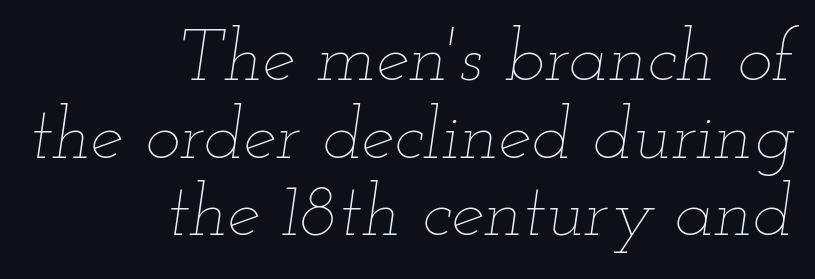
Italic? Definitely — the glyphs are oblique. The ragged edge is on the left, which tells us the setting is flush right. The foot of each line stays bare and open. Standard letterfit; no display-style spreading of the glyphs. Caption: face not bold, strokes unweighted. Very little white space separates one row of letters from the next.
